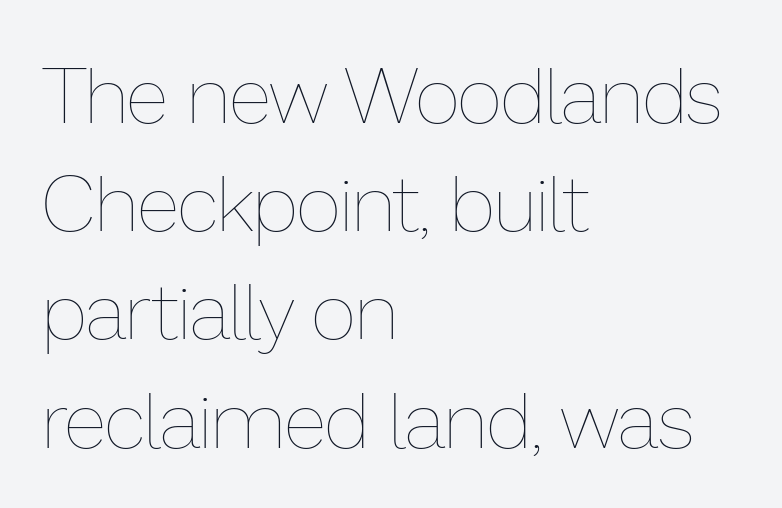
Spacing between characters is what you'd get straight out of the box. Evenly set lines give the paragraph a standard silhouette. This sample is left-justified, so line endings fall wherever the words run out. The specimen reads as upright at a glance.
